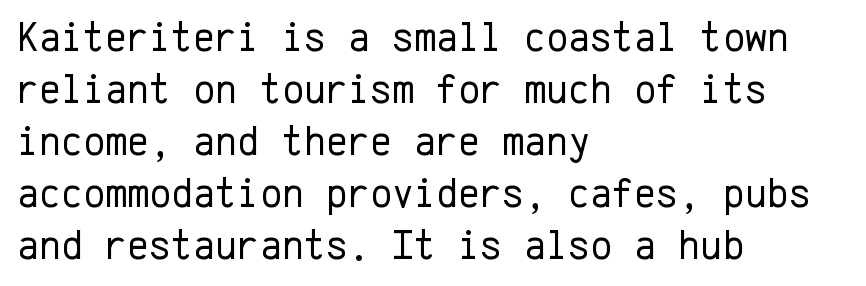
Q: Is the text bold? A: No.
Q: Is the text italic (slanted)? A: No, it is upright.
Q: Is the typeface a serif or a sans-serif typeface? A: Sans-serif.
Q: Is the text underlined? A: No.
Q: How is the paragraph aligned? A: Left-aligned.
Q: Is the spacing between letters normal or unusually wide? A: Normal.
Q: Width (condensed, normal, or wide)? A: Normal.
Q: Stroke contrast? A: Low.
Q: x-height? A: Medium.
Q: Monospaced? A: Yes.
